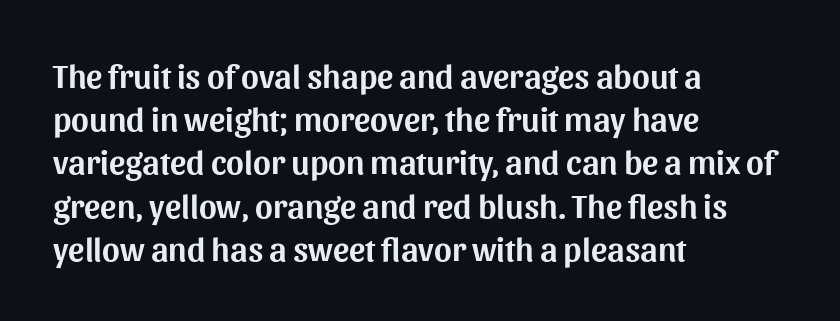
Q: Is the text italic (slanted)? A: No, it is upright.
Q: Is the typeface a serif or a sans-serif typeface? A: Sans-serif.
Q: Is the text underlined? A: No.
Q: How is the paragraph aligned? A: Left-aligned.
Q: Is the spacing between letters normal or unusually wide? A: Normal.
Q: Is the spacing between lines tight, normal or loose? A: Normal.
Q: Width (condensed, normal, or wide)? A: Normal.
Q: Stroke contrast? A: Medium.
Q: x-height? A: Medium.
Q: Monospaced? A: No.
